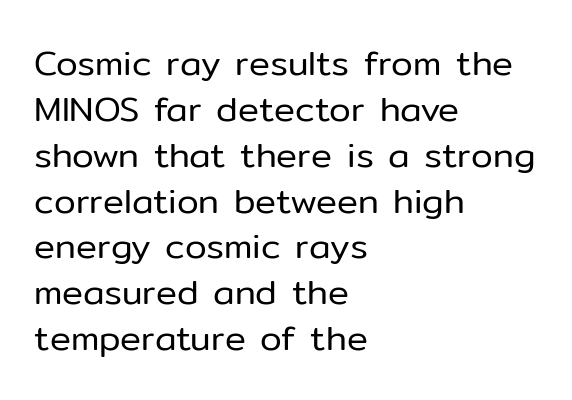
{"serif": "no", "italic": "no", "bold": "no", "weight": "regular", "width": "normal", "stroke_contrast": "low", "x_height": "medium", "monospaced": "no", "underline": "no", "align": "left", "line_spacing": "normal", "line_spacing_ratio": 1.31, "letter_spacing": "normal", "letter_spacing_em": 0.0, "glyph_px": 35}
